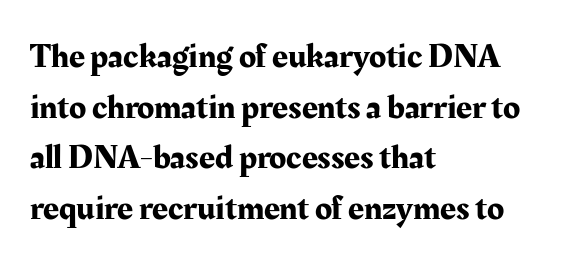
{"serif": "yes", "italic": "no", "width": "normal", "stroke_contrast": "medium", "x_height": "medium", "monospaced": "no", "underline": "no", "align": "left", "line_spacing": "normal", "line_spacing_ratio": 1.45, "letter_spacing": "normal", "letter_spacing_em": 0.0, "glyph_px": 35}
